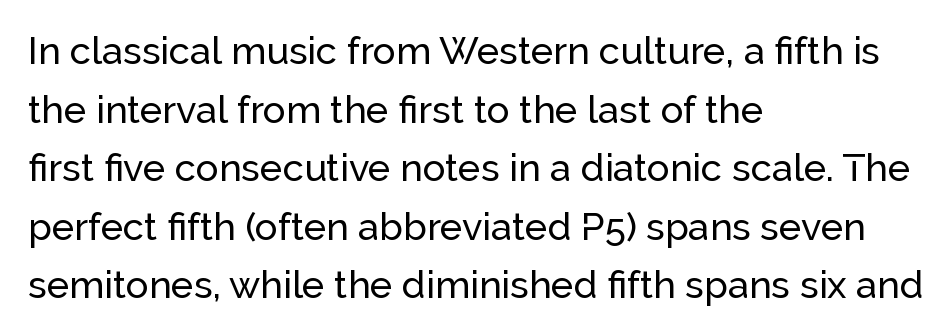
{"serif": "no", "italic": "no", "width": "normal", "stroke_contrast": "low", "x_height": "medium", "monospaced": "no", "underline": "no", "align": "left", "line_spacing": "normal", "line_spacing_ratio": 1.54, "letter_spacing": "normal", "letter_spacing_em": 0.0, "glyph_px": 38}
